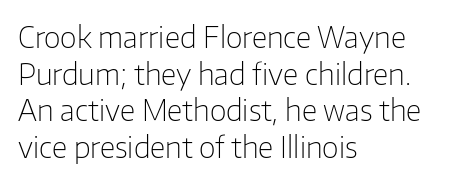
The image shows 29 px light sans-serif type, upright; set left-aligned, normal line spacing (1.26x), normal letter spacing, not underlined; low stroke contrast and a medium x-height.
